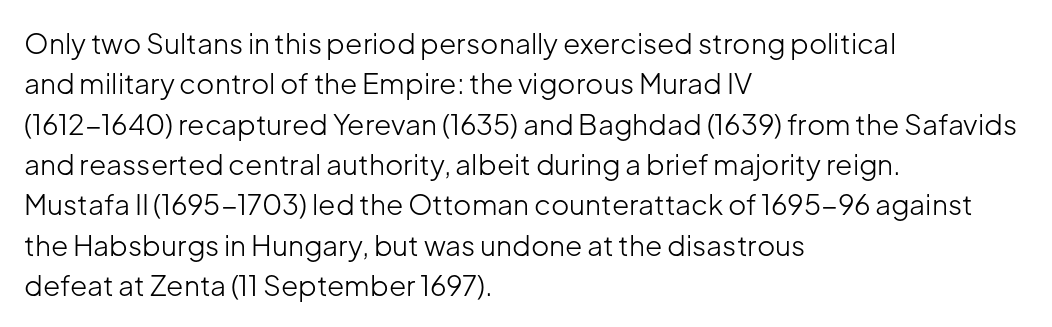
Q: Is the text bold? A: No.
Q: Is the text italic (slanted)? A: No, it is upright.
Q: Is the typeface a serif or a sans-serif typeface? A: Sans-serif.
Q: Is the text underlined? A: No.
Q: How is the paragraph aligned? A: Left-aligned.
Q: Is the spacing between letters normal or unusually wide? A: Normal.
Q: Is the spacing between lines tight, normal or loose? A: Normal.
Q: Width (condensed, normal, or wide)? A: Normal.
Q: Stroke contrast? A: Low.
Q: x-height? A: Medium.
Q: Monospaced? A: No.
